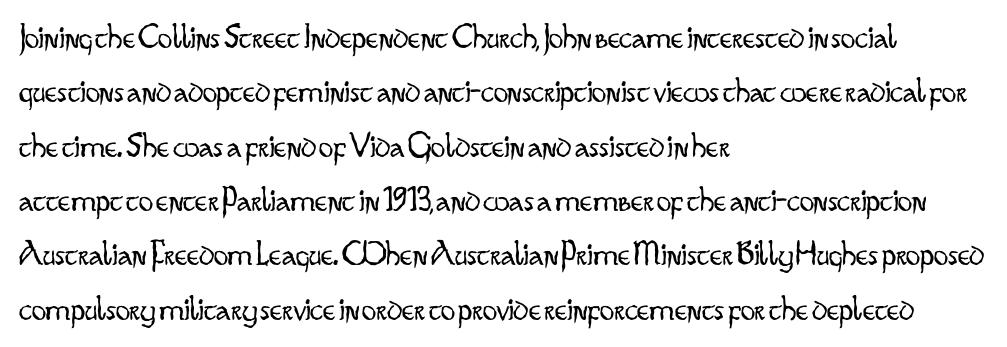
The image shows 36 px light, condensed sans-serif type, upright; set left-aligned, normal line spacing (1.51x), normal letter spacing, not underlined; low stroke contrast and a small x-height.
